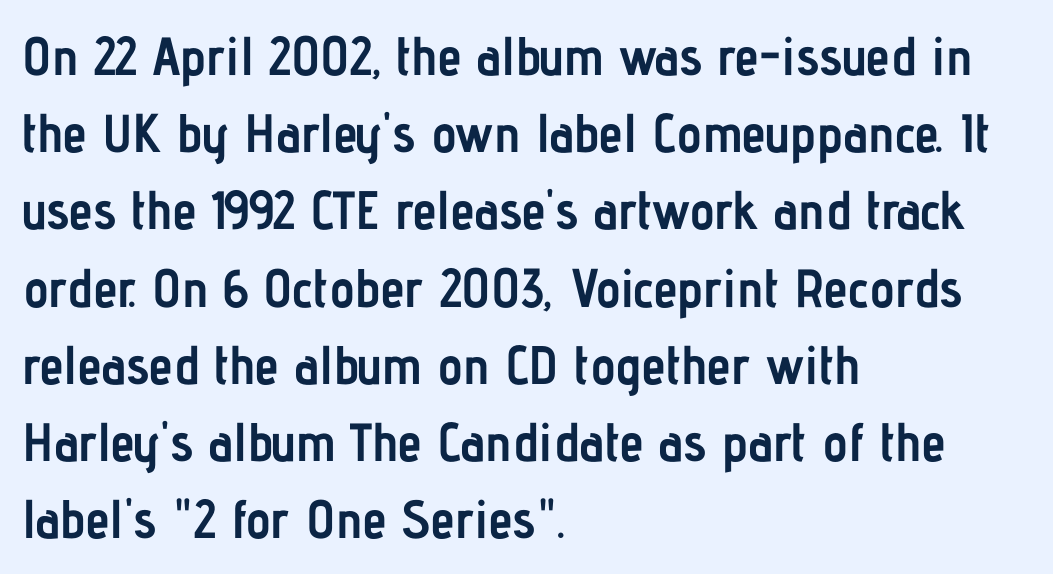
The image shows 54 px semibold, condensed sans-serif type, upright; set left-aligned, normal line spacing (1.43x), normal letter spacing, not underlined; low stroke contrast and a medium x-height.
